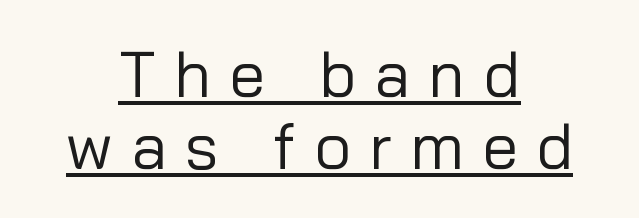
Leading: reduced. Has an underline been added? It has. Character widths vary here, with narrow letters taking less room than wide ones. Does the lettering tilt? It doesn't — this is upright.
